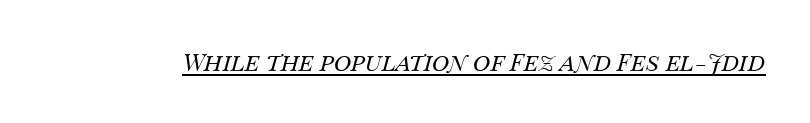
{"italic": "yes", "lean": "right", "slant_degrees": 14, "bold": "no", "underline": "yes", "letter_spacing": "normal", "letter_spacing_em": 0.0, "glyph_px": 24}
